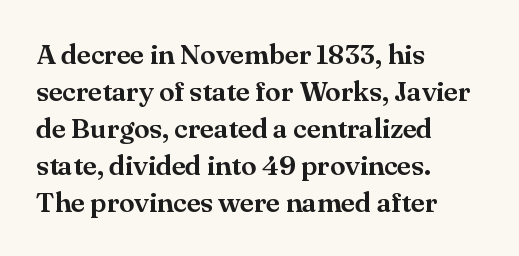
{"serif": "yes", "italic": "no", "width": "normal", "stroke_contrast": "medium", "x_height": "small", "monospaced": "no", "underline": "no", "align": "left", "line_spacing": "normal", "line_spacing_ratio": 1.32, "letter_spacing": "normal", "letter_spacing_em": 0.0, "glyph_px": 28}
